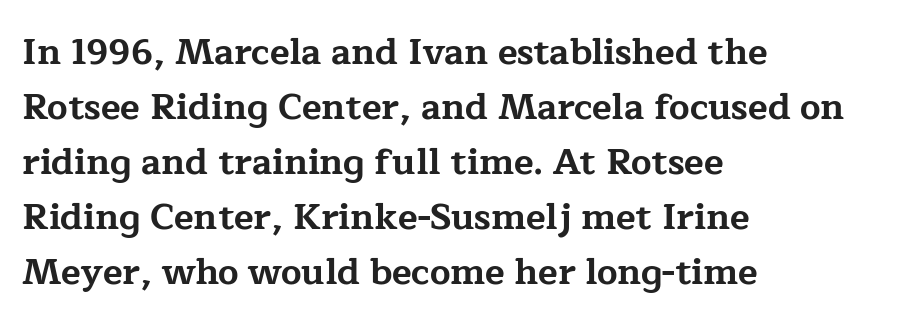
Q: Is the text bold? A: Yes.
Q: Is the text italic (slanted)? A: No, it is upright.
Q: Is the typeface a serif or a sans-serif typeface? A: Serif.
Q: Is the text underlined? A: No.
Q: How is the paragraph aligned? A: Left-aligned.
Q: Is the spacing between letters normal or unusually wide? A: Normal.
Q: Is the spacing between lines tight, normal or loose? A: Normal.
Q: Width (condensed, normal, or wide)? A: Wide.
Q: Stroke contrast? A: Low.
Q: x-height? A: Medium.
Q: Monospaced? A: No.
